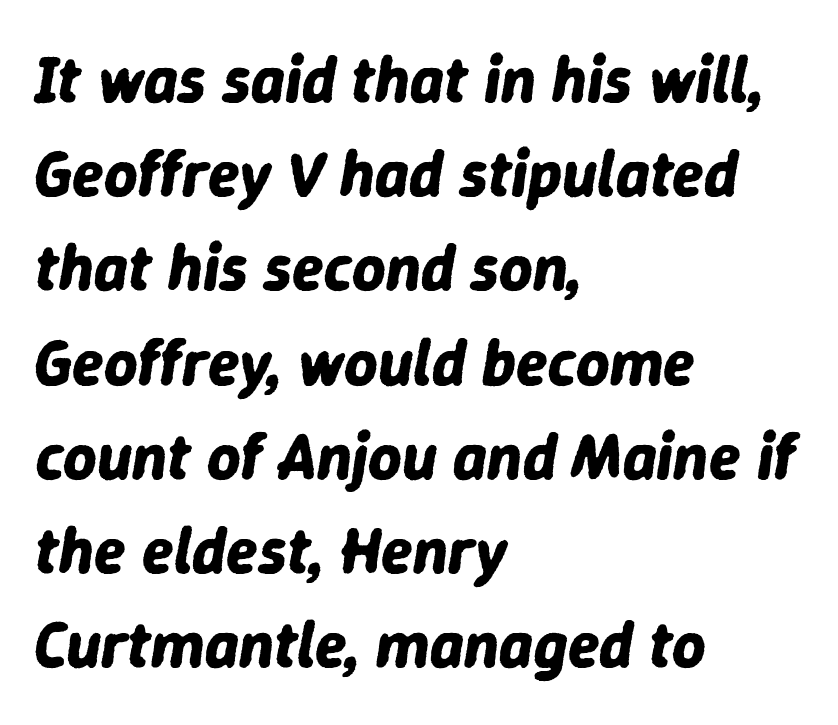
The image shows 65 px bold type, italic (leaning right); set left-aligned, normal line spacing (1.45x), normal letter spacing, not underlined; low stroke contrast and a medium x-height.
